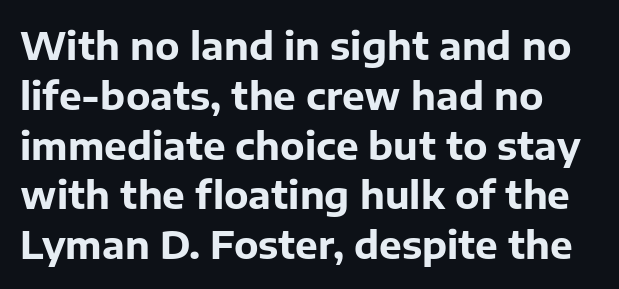
The image shows 38 px bold sans-serif type, upright; set normal line spacing (1.31x), normal letter spacing, not underlined; low stroke contrast and a medium x-height.
